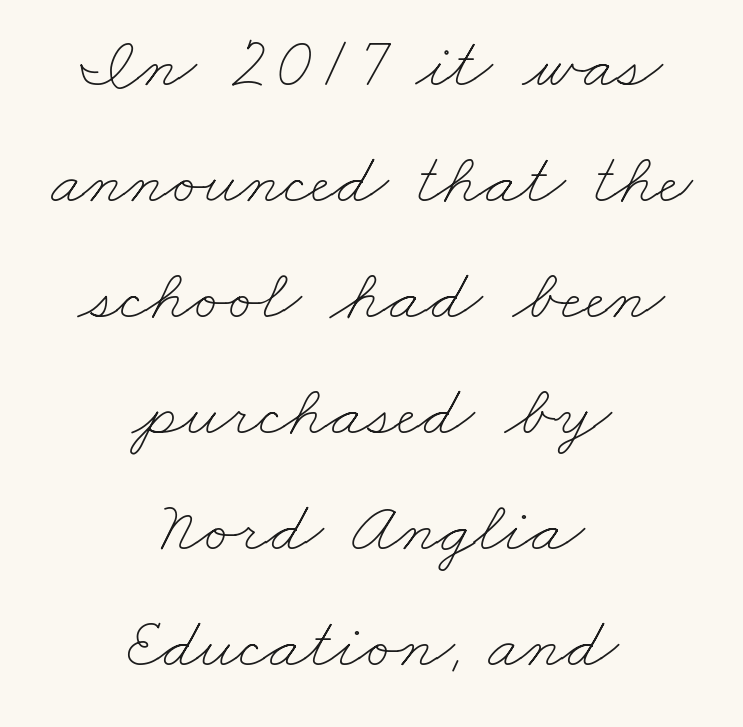
Typeset on center — no edge is straight. Tracking here is standard; glyphs follow each other at the usual distance. Heaviness? Minimal to ordinary, like unemphasized prose. Check under the words: just untouched page. Here the designer chose a conventional face with non-uniform glyph widths. How would I describe the line gaps? Plain and ordinary.
